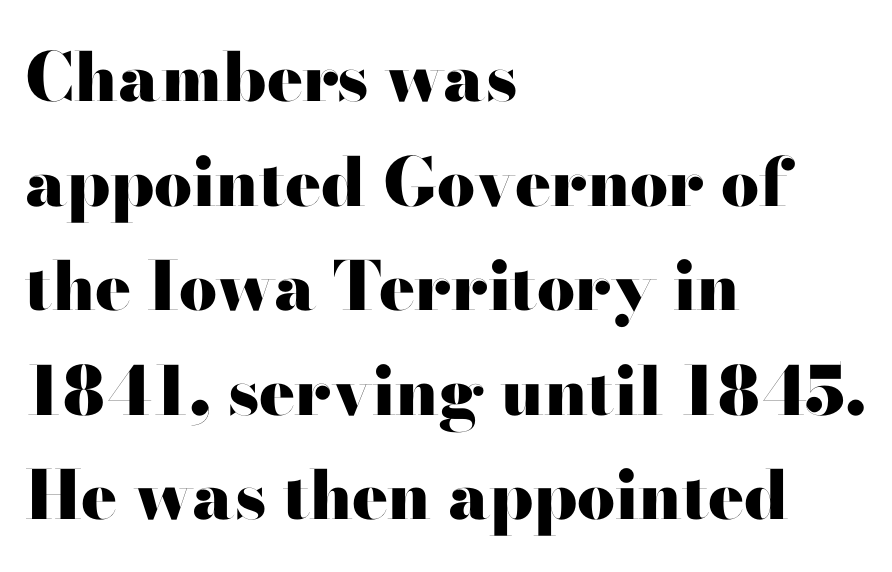
The image shows 67 px heavy, wide sans-serif type, upright; set left-aligned, normal line spacing (1.56x), normal letter spacing, not underlined; high stroke contrast and a small x-height.
